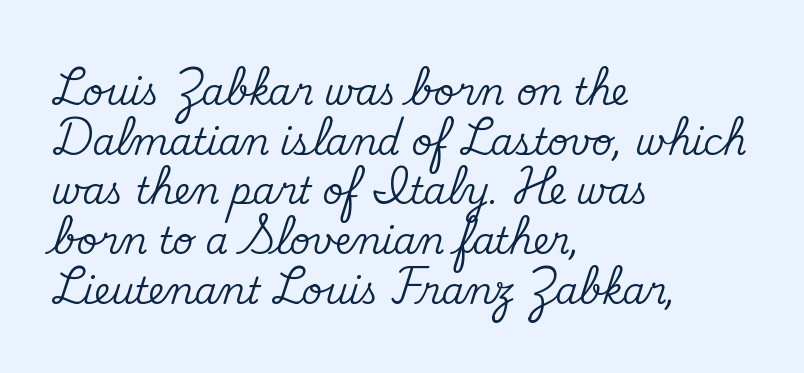
{"width": "normal", "stroke_contrast": "medium", "x_height": "small", "monospaced": "no", "underline": "no", "align": "left", "line_spacing": "normal", "line_spacing_ratio": 1.38, "letter_spacing": "normal", "letter_spacing_em": 0.0, "glyph_px": 36}
